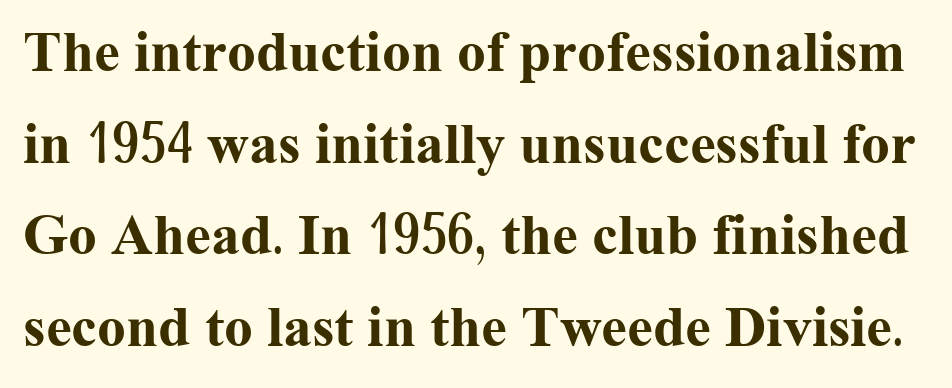
Q: Is the text bold? A: Yes.
Q: Is the text italic (slanted)? A: No, it is upright.
Q: Is the typeface a serif or a sans-serif typeface? A: Serif.
Q: Is the text underlined? A: No.
Q: Is the spacing between letters normal or unusually wide? A: Normal.
Q: Is the spacing between lines tight, normal or loose? A: Normal.
Q: Width (condensed, normal, or wide)? A: Normal.
Q: Stroke contrast? A: Medium.
Q: x-height? A: Medium.
Q: Monospaced? A: No.
